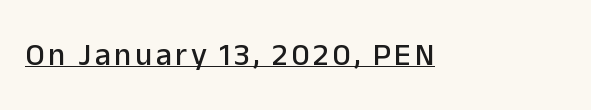
{"serif": "no", "italic": "no", "width": "normal", "stroke_contrast": "low", "x_height": "medium", "monospaced": "no", "underline": "yes", "glyph_px": 32}
